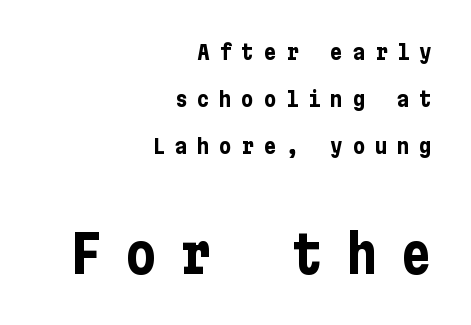
The image shows 52 px bold, condensed sans-serif type, upright; set right-aligned, loose line spacing (2.25x), unusually wide letter spacing (+0.46 em), not underlined; the second (bottom) block is 2.48x larger; low stroke contrast and a medium x-height.
